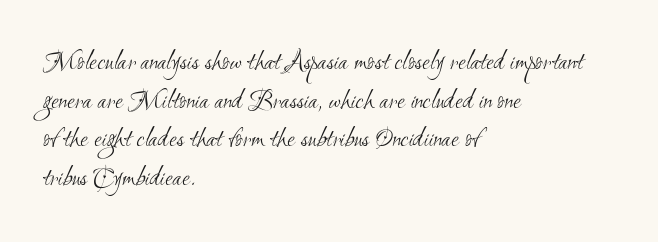
{"serif": "no", "bold": "no", "weight": "light", "width": "condensed", "stroke_contrast": "medium", "x_height": "small", "monospaced": "no", "underline": "no", "align": "left", "line_spacing": "normal", "line_spacing_ratio": 1.38, "letter_spacing": "normal", "letter_spacing_em": 0.0, "glyph_px": 28}
